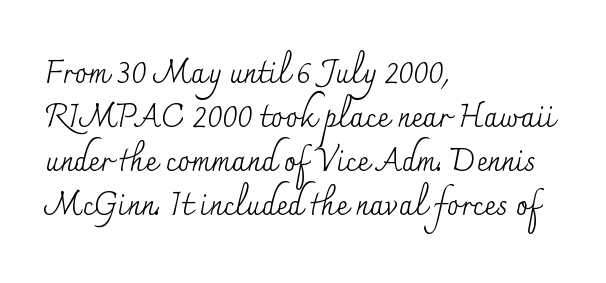
The image shows 31 px regular-weight serif type; set left-aligned, normal line spacing (1.42x), normal letter spacing, not underlined; medium stroke contrast and a small x-height.
